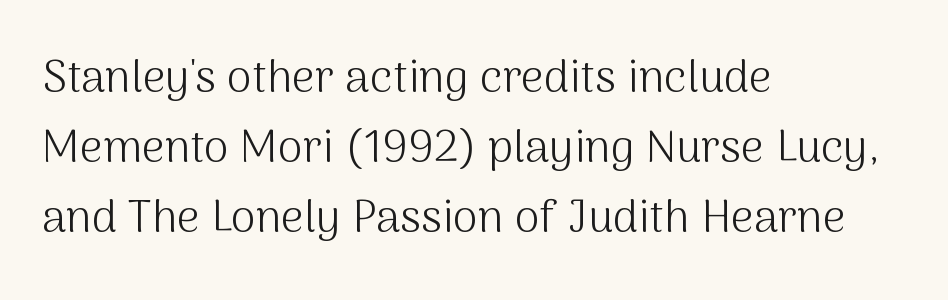
The image shows 45 px light sans-serif type, upright; set left-aligned, normal line spacing (1.56x), normal letter spacing, not underlined; medium stroke contrast and a medium x-height.
